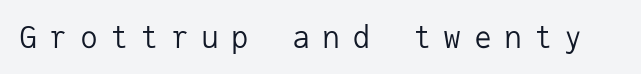
The image shows 30 px regular-weight sans-serif type, upright, monospaced; set unusually wide letter spacing (+0.41 em), not underlined; low stroke contrast and a medium x-height.
